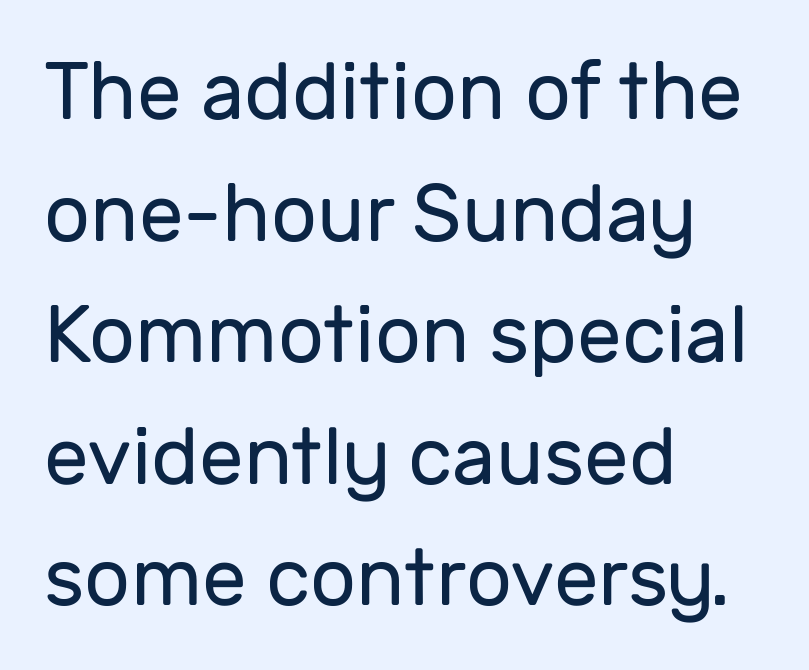
Q: Is the text bold? A: No.
Q: Is the text italic (slanted)? A: No, it is upright.
Q: Is the typeface a serif or a sans-serif typeface? A: Sans-serif.
Q: Is the text underlined? A: No.
Q: How is the paragraph aligned? A: Left-aligned.
Q: Is the spacing between letters normal or unusually wide? A: Normal.
Q: Is the spacing between lines tight, normal or loose? A: Normal.
Q: Width (condensed, normal, or wide)? A: Normal.
Q: Stroke contrast? A: Low.
Q: x-height? A: Medium.
Q: Monospaced? A: No.
